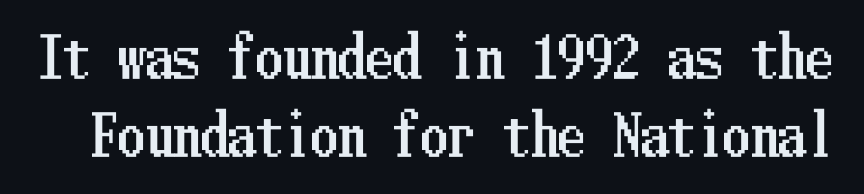
The image shows 55 px condensed type, upright; set normal line spacing (1.41x), normal letter spacing, not underlined; low stroke contrast and a medium x-height.
